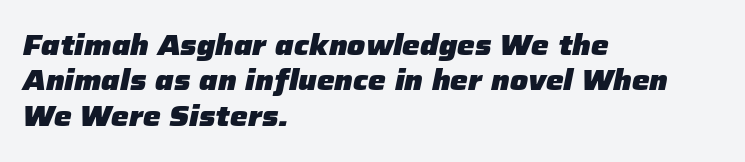
The passage shown is not underscored anywhere. Notice how descenders clear the ascenders below comfortably — that's standard leading. The paragraph has a hard left edge and a soft right edge. Spacing verdict: proportional, widths tailored to each character. The type is set solid horizontally, with unmodified tracking. This sample uses an oblique cut, with every glyph tilted off the vertical.
